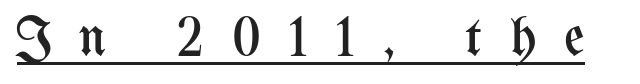
Q: Is the text bold? A: No.
Q: Is the text italic (slanted)? A: No, it is upright.
Q: Is the text underlined? A: Yes.
Q: Is the spacing between letters normal or unusually wide? A: Unusually wide.
Q: Width (condensed, normal, or wide)? A: Condensed.
Q: Stroke contrast? A: Medium.
Q: x-height? A: Medium.
Q: Monospaced? A: No.
